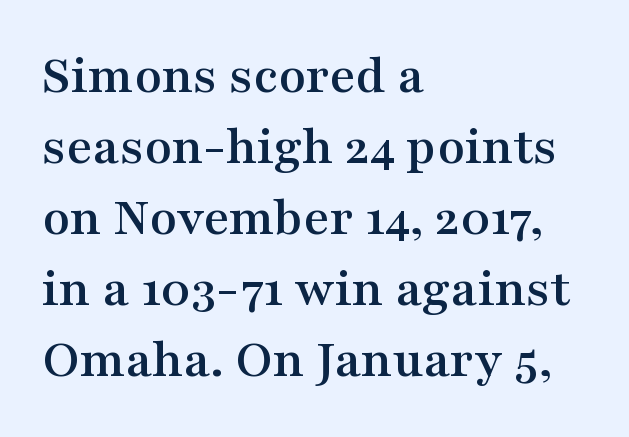
Q: Is the text italic (slanted)? A: No, it is upright.
Q: Is the typeface a serif or a sans-serif typeface? A: Serif.
Q: Is the text underlined? A: No.
Q: How is the paragraph aligned? A: Left-aligned.
Q: Is the spacing between letters normal or unusually wide? A: Normal.
Q: Is the spacing between lines tight, normal or loose? A: Normal.
Q: Width (condensed, normal, or wide)? A: Wide.
Q: Stroke contrast? A: Medium.
Q: x-height? A: Medium.
Q: Monospaced? A: No.
